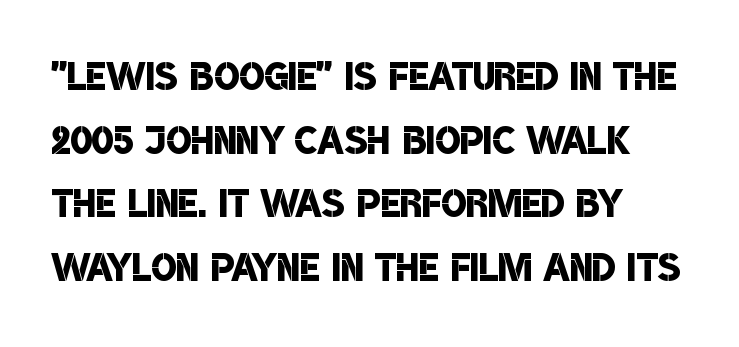
{"serif": "no", "bold": "semi", "weight": "semibold", "width": "condensed", "stroke_contrast": "low", "x_height": "large", "monospaced": "no", "underline": "no", "align": "left", "line_spacing_ratio": 1.2, "letter_spacing": "normal", "letter_spacing_em": 0.0, "glyph_px": 53}
